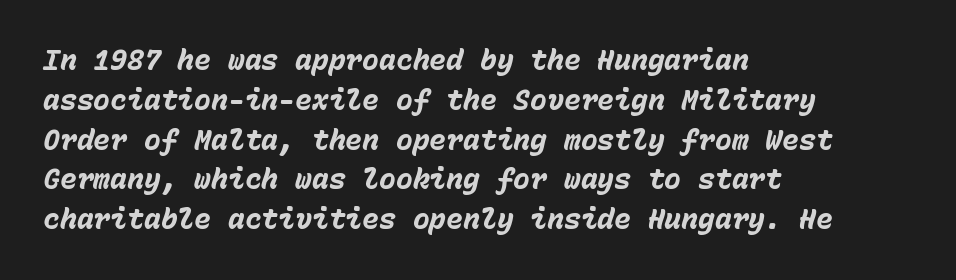
{"italic": "yes", "lean": "right", "slant_degrees": 15, "bold": "yes", "weight": "heavy", "width": "normal", "stroke_contrast": "low", "x_height": "medium", "monospaced": "yes", "underline": "no", "align": "left", "line_spacing": "normal", "line_spacing_ratio": 1.42, "letter_spacing": "normal", "letter_spacing_em": 0.0, "glyph_px": 28}
